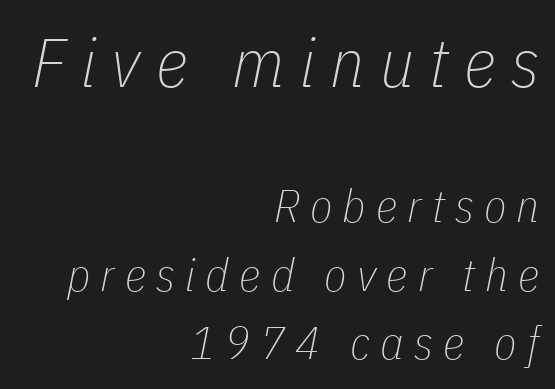
{"italic": "yes", "lean": "right", "slant_degrees": 11, "bold": "no", "weight": "thin", "width": "condensed", "stroke_contrast": "low", "x_height": "medium", "monospaced": "no", "underline": "no", "align": "right", "line_spacing": "normal", "line_spacing_ratio": 1.49, "letter_spacing": "wide", "letter_spacing_em": 0.22, "larger_block": "first", "size_ratio": 1.5, "glyph_px": 69}
